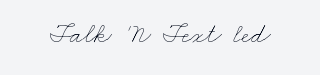
Q: Is the text bold? A: No.
Q: Is the text underlined? A: No.
Q: Is the spacing between letters normal or unusually wide? A: Normal.
Q: Width (condensed, normal, or wide)? A: Wide.
Q: Stroke contrast? A: Low.
Q: x-height? A: Small.
Q: Monospaced? A: No.
